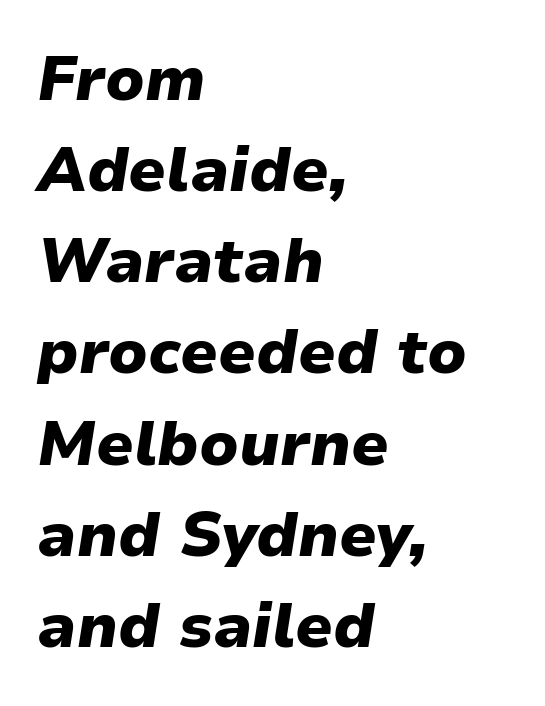
{"italic": "yes", "lean": "right", "slant_degrees": 9, "bold": "yes", "weight": "heavy", "width": "normal", "stroke_contrast": "low", "x_height": "medium", "monospaced": "no", "underline": "no", "align": "left", "line_spacing": "normal", "line_spacing_ratio": 1.47, "letter_spacing": "normal", "letter_spacing_em": 0.0, "glyph_px": 62}
